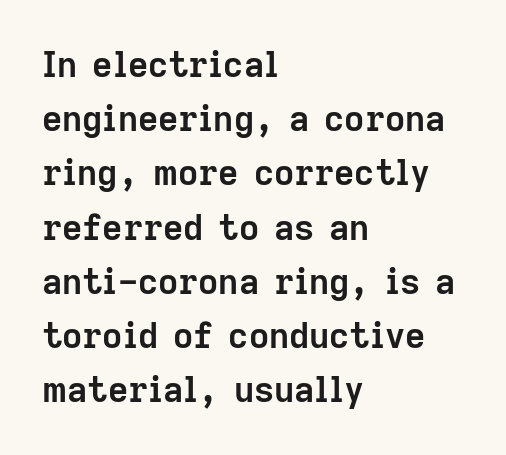
Q: Is the text bold? A: Yes.
Q: Is the text italic (slanted)? A: No, it is upright.
Q: Is the typeface a serif or a sans-serif typeface? A: Sans-serif.
Q: Is the text underlined? A: No.
Q: How is the paragraph aligned? A: Left-aligned.
Q: Is the spacing between letters normal or unusually wide? A: Normal.
Q: Is the spacing between lines tight, normal or loose? A: Normal.
Q: Width (condensed, normal, or wide)? A: Normal.
Q: Stroke contrast? A: Low.
Q: x-height? A: Medium.
Q: Monospaced? A: No.
